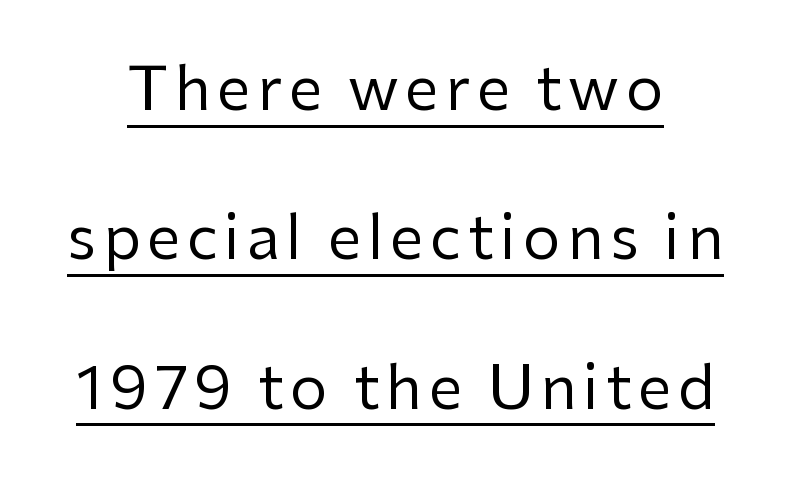
Q: Is the text bold? A: No.
Q: Is the text italic (slanted)? A: No, it is upright.
Q: Is the typeface a serif or a sans-serif typeface? A: Sans-serif.
Q: Is the text underlined? A: Yes.
Q: Is the spacing between lines tight, normal or loose? A: Loose.
Q: Width (condensed, normal, or wide)? A: Normal.
Q: Stroke contrast? A: Low.
Q: x-height? A: Medium.
Q: Monospaced? A: No.
